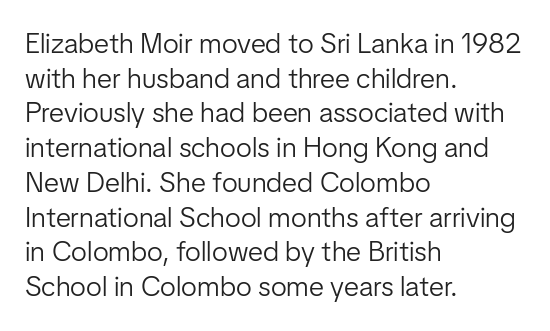
Q: Is the text bold? A: No.
Q: Is the text italic (slanted)? A: No, it is upright.
Q: Is the typeface a serif or a sans-serif typeface? A: Sans-serif.
Q: Is the text underlined? A: No.
Q: How is the paragraph aligned? A: Left-aligned.
Q: Is the spacing between letters normal or unusually wide? A: Normal.
Q: Width (condensed, normal, or wide)? A: Normal.
Q: Stroke contrast? A: Low.
Q: x-height? A: Medium.
Q: Monospaced? A: No.
